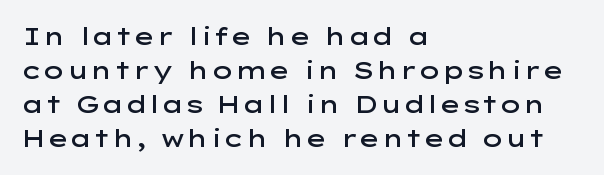
{"italic": "no", "bold": "semi", "underline": "no", "align": "left", "line_spacing": "normal", "line_spacing_ratio": 1.42, "letter_spacing": "normal", "letter_spacing_em": 0.0, "glyph_px": 24}
